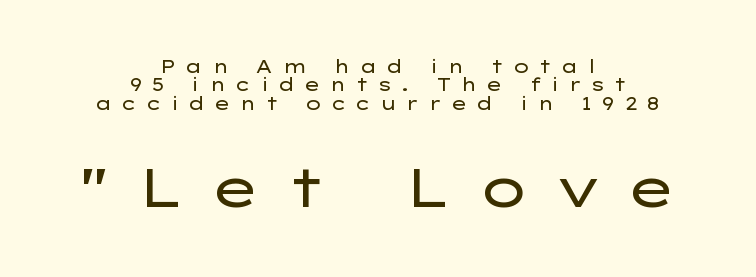
{"serif": "no", "italic": "no", "bold": "no", "weight": "regular", "width": "wide", "stroke_contrast": "low", "x_height": "medium", "monospaced": "no", "underline": "no", "align": "center", "line_spacing": "tight", "line_spacing_ratio": 1.02, "letter_spacing": "wide", "letter_spacing_em": 0.47, "larger_block": "second", "size_ratio": 3.0, "glyph_px": 54}
